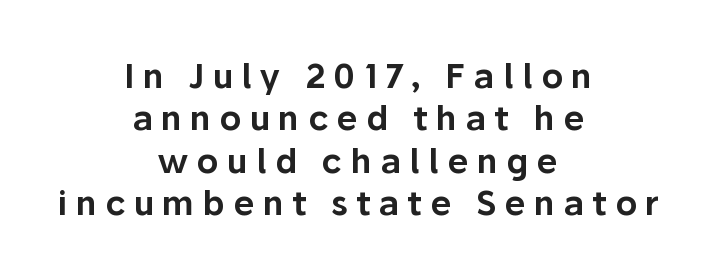
Q: Is the text italic (slanted)? A: No, it is upright.
Q: Is the typeface a serif or a sans-serif typeface? A: Sans-serif.
Q: Is the text underlined? A: No.
Q: How is the paragraph aligned? A: Centered.
Q: Is the spacing between letters normal or unusually wide? A: Unusually wide.
Q: Is the spacing between lines tight, normal or loose? A: Normal.
Q: Width (condensed, normal, or wide)? A: Normal.
Q: Stroke contrast? A: Low.
Q: x-height? A: Medium.
Q: Monospaced? A: No.
